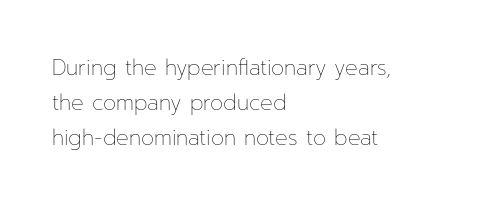
{"italic": "no", "bold": "no", "underline": "no", "align": "left", "line_spacing": "normal", "line_spacing_ratio": 1.66, "letter_spacing": "normal", "letter_spacing_em": 0.0, "glyph_px": 21}
